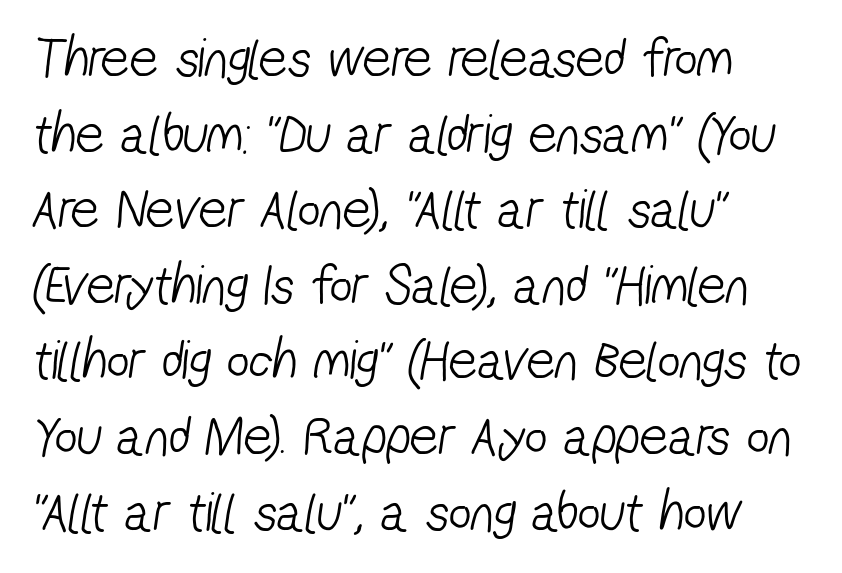
{"serif": "no", "bold": "no", "weight": "light", "width": "condensed", "stroke_contrast": "low", "x_height": "medium", "monospaced": "no", "underline": "no", "align": "left", "line_spacing": "normal", "line_spacing_ratio": 1.35, "letter_spacing": "normal", "letter_spacing_em": 0.0, "glyph_px": 56}
